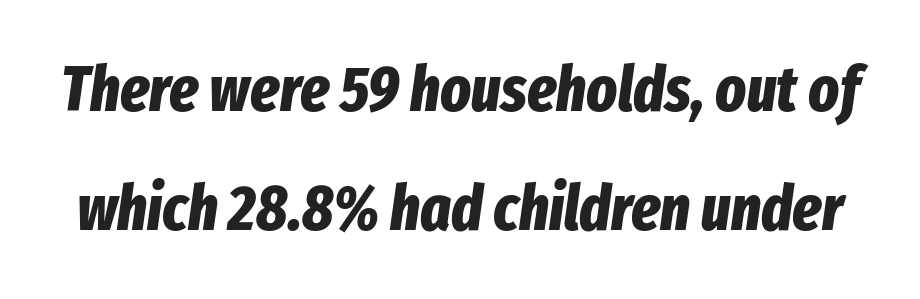
Q: Is the text bold? A: Yes.
Q: Is the text italic (slanted)? A: Yes, it leans right by about 8 degrees.
Q: Is the text underlined? A: No.
Q: Is the spacing between letters normal or unusually wide? A: Normal.
Q: Width (condensed, normal, or wide)? A: Condensed.
Q: Stroke contrast? A: Low.
Q: x-height? A: Medium.
Q: Monospaced? A: No.
